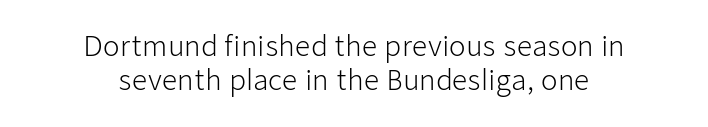
The image shows 27 px text type, upright; set centered, normal line spacing (1.25x), normal letter spacing, not underlined.
